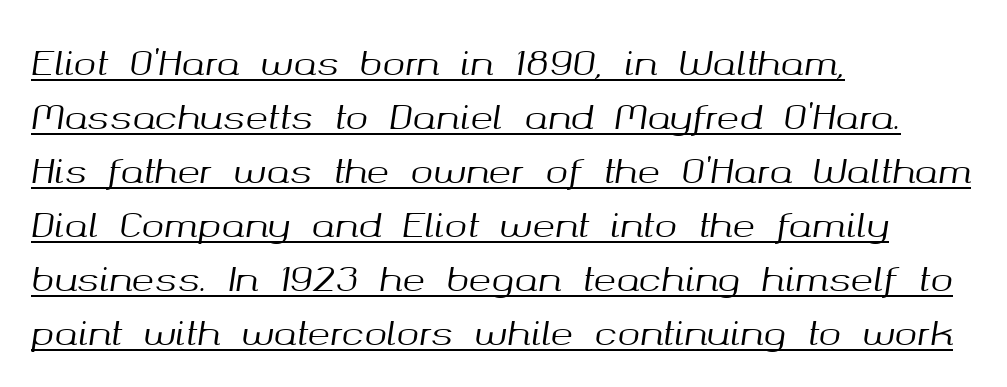
{"italic": "yes", "lean": "right", "slant_degrees": 8, "width": "normal", "stroke_contrast": "medium", "x_height": "medium", "monospaced": "no", "underline": "yes", "align": "left", "line_spacing": "normal", "line_spacing_ratio": 1.59, "letter_spacing": "normal", "letter_spacing_em": 0.0, "glyph_px": 34}
